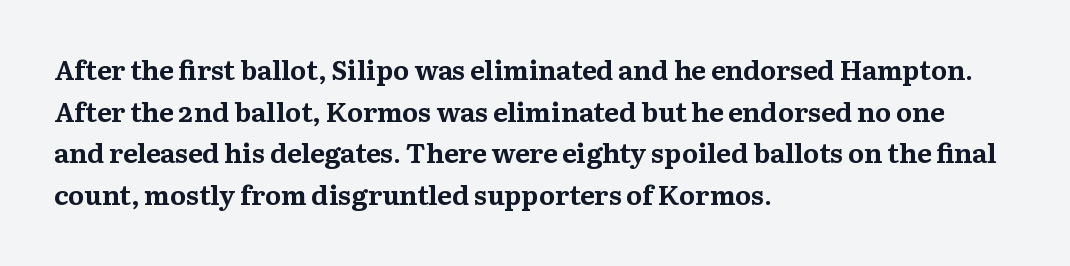
The image shows 27 px bold type, upright; set left-aligned, normal line spacing (1.54x), normal letter spacing, not underlined.
